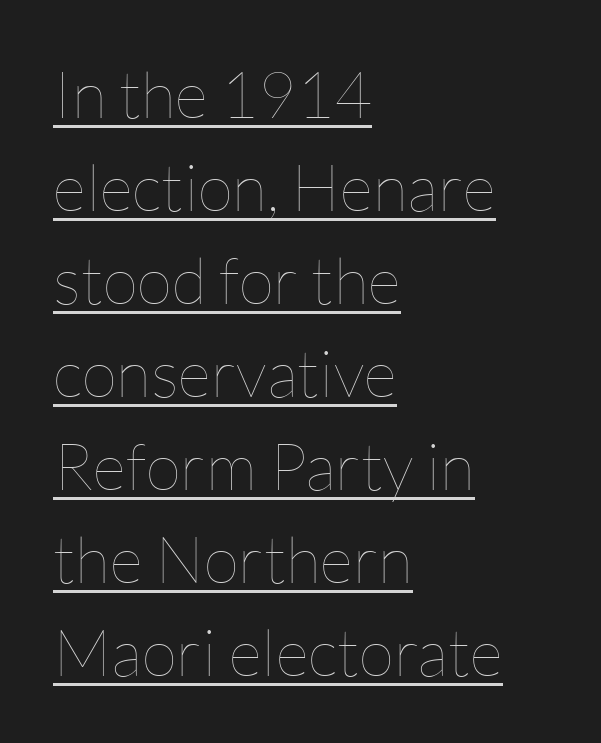
Q: Is the text bold? A: No.
Q: Is the text italic (slanted)? A: No, it is upright.
Q: Is the text underlined? A: Yes.
Q: How is the paragraph aligned? A: Left-aligned.
Q: Is the spacing between letters normal or unusually wide? A: Normal.
Q: Is the spacing between lines tight, normal or loose? A: Normal.
Q: Width (condensed, normal, or wide)? A: Normal.
Q: Stroke contrast? A: Low.
Q: x-height? A: Medium.
Q: Monospaced? A: No.
